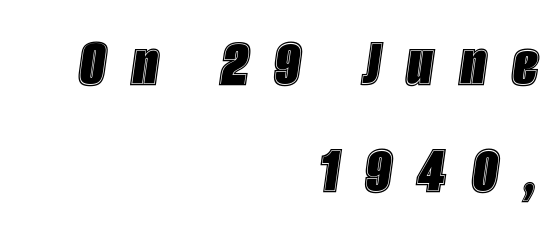
The image shows 73 px condensed type, italic (leaning right); set right-aligned, normal line spacing (1.46x), unusually wide letter spacing (+0.35 em), not underlined; a large x-height.
